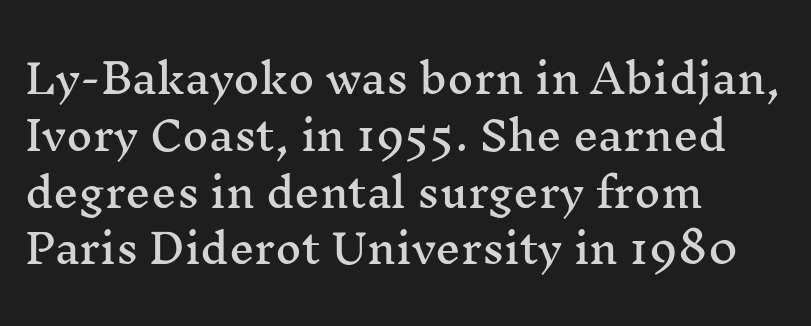
Typographically, this falls in the serif category. The lines in this sample share a left origin and differ only in where they stop. Nobody touched the tracking dial on this one. Each letter keeps its own natural width here, so spacing adapts to shape. Style check: upright. The space beneath each line is pristine and unruled.
